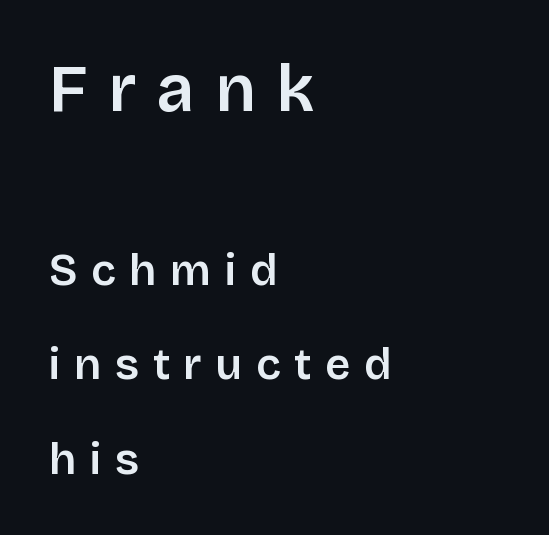
Clear beneath every line of the passage. The vertical gap from one line to the next is large. The initial chunk of copy outweighs the following chunk in type size. The compositor pushed each line to the left boundary. The face used here is proportionally spaced, like ordinary book or web type. Classification — sans serif.
